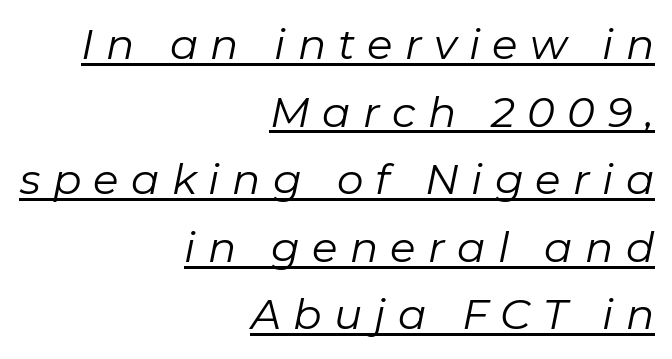
{"italic": "yes", "lean": "right", "slant_degrees": 11, "bold": "no", "weight": "regular", "width": "normal", "stroke_contrast": "low", "x_height": "medium", "monospaced": "no", "underline": "yes", "align": "right", "line_spacing": "normal", "line_spacing_ratio": 1.61, "letter_spacing": "wide", "letter_spacing_em": 0.29, "glyph_px": 42}
